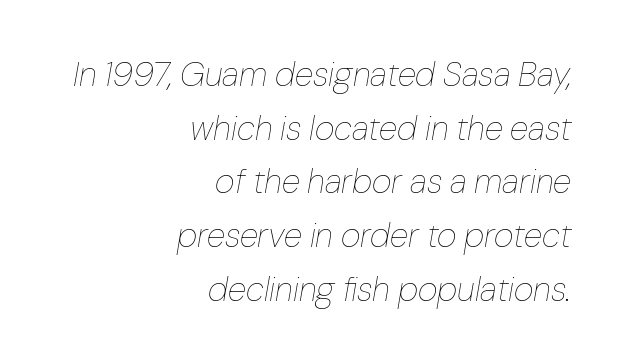
{"italic": "yes", "lean": "right", "slant_degrees": 10, "bold": "no", "weight": "thin", "width": "normal", "stroke_contrast": "low", "x_height": "medium", "monospaced": "no", "underline": "no", "align": "right", "line_spacing": "normal", "line_spacing_ratio": 1.58, "letter_spacing": "normal", "letter_spacing_em": 0.0, "glyph_px": 34}
